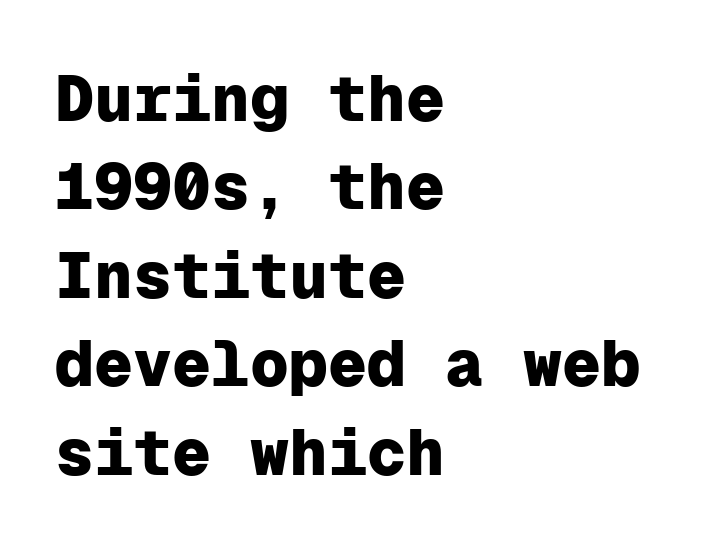
{"serif": "no", "italic": "no", "bold": "yes", "weight": "heavy", "width": "normal", "stroke_contrast": "low", "x_height": "medium", "monospaced": "yes", "underline": "no", "align": "left", "line_spacing": "normal", "line_spacing_ratio": 1.36, "letter_spacing": "normal", "letter_spacing_em": 0.0, "glyph_px": 65}
